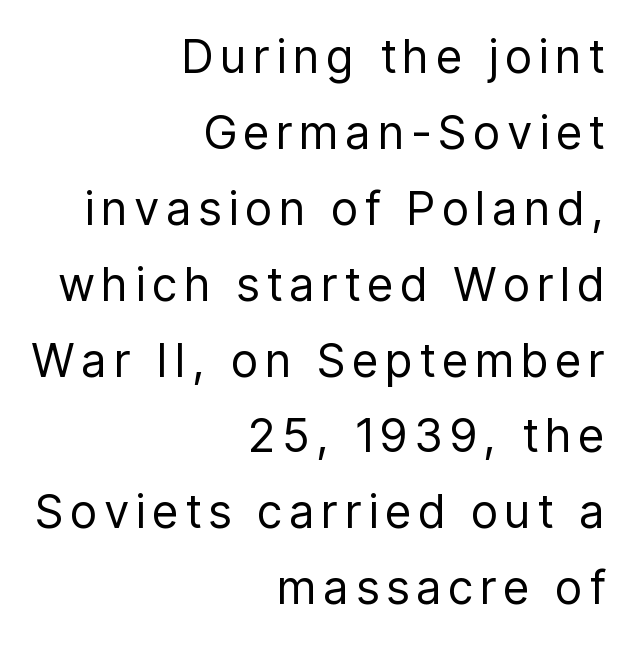
Vertically, the passage feels balanced, rows spaced as you'd expect. The letters stand upright; this is a roman face. The words here are not underlined. In terms of letterform style, serifs are entirely absent. Casual observation: everything's shoved over to the right. This sample has the flowing, uneven cadence of proportional lettering.
